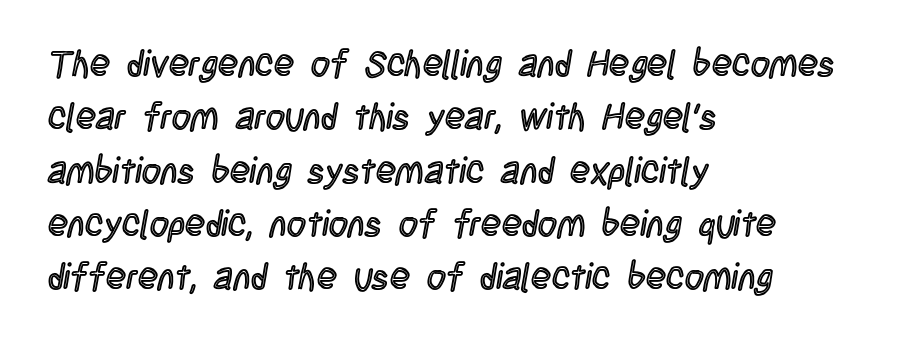
The image shows 37 px condensed type; set left-aligned, normal line spacing (1.44x), normal letter spacing, not underlined; a large x-height.
